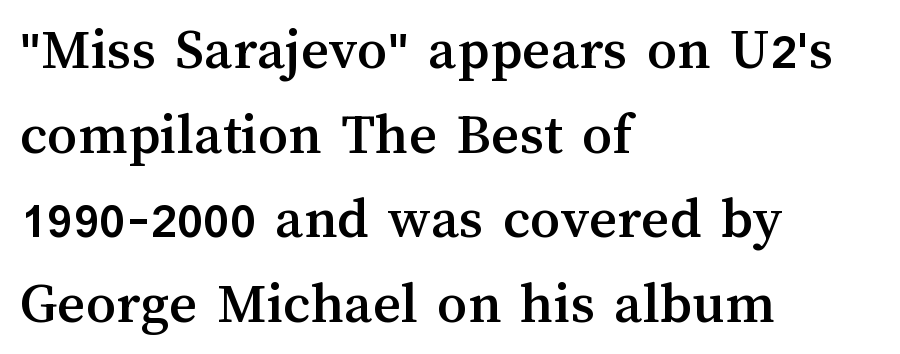
Nothing unusual about the tracking: characters are spaced as the font intends. Ordinary non-slanted type is in use. Varying glyph widths throughout — classic text-font behaviour. Casual observation: everything's shoved over to the left.
